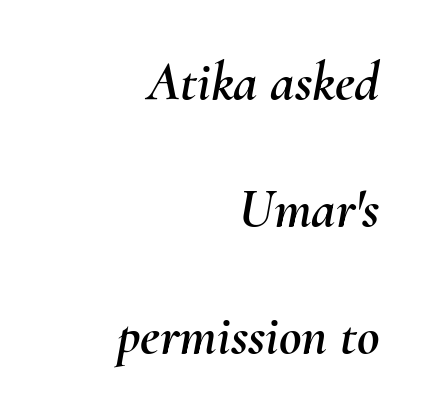
Horizontally, the lines are justified to the trailing edge only. The axis of the letterforms is tilted away from vertical. Compared with typical body copy, the letter spacing here is the same. The face used here is proportionally spaced, like ordinary book or web type. The space between consecutive lines is lavish. Has an underline been added? It has not.
